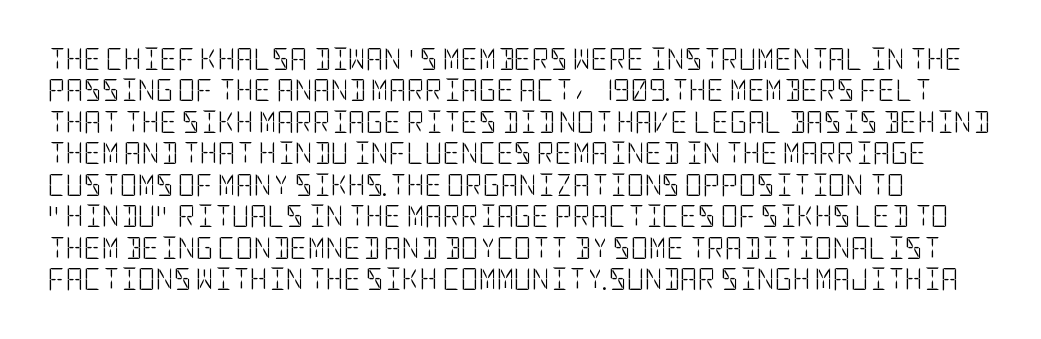
{"italic": "no", "bold": "no", "underline": "no", "line_spacing": "normal", "line_spacing_ratio": 1.43, "letter_spacing": "normal", "letter_spacing_em": 0.0, "glyph_px": 22}
